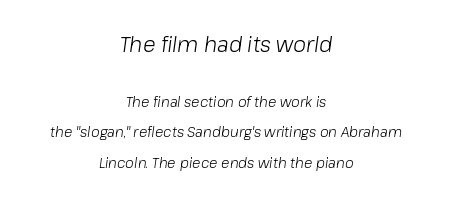
The image shows 21 px text type, italic (leaning right); set centered, loose line spacing (2.18x), normal letter spacing, not underlined; the first (top) block is 1.5x larger.
